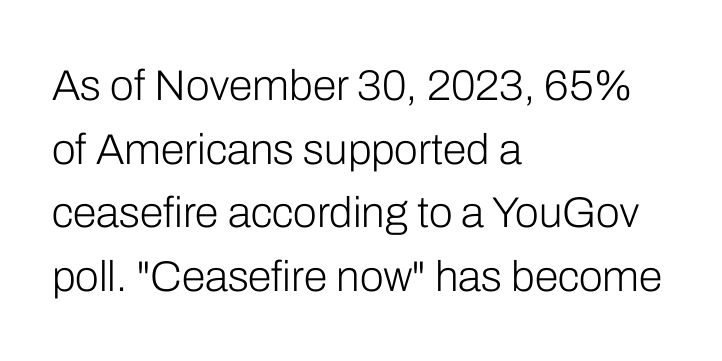
The image shows 43 px light sans-serif type, upright; set left-aligned, normal line spacing (1.48x), normal letter spacing, not underlined; low stroke contrast and a medium x-height.
